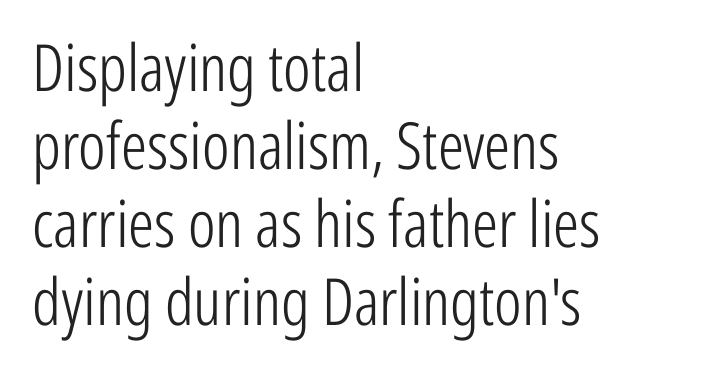
The image shows 65 px light, condensed sans-serif type, upright; set left-aligned, line spacing 1.2x, normal letter spacing, not underlined; low stroke contrast and a medium x-height.
